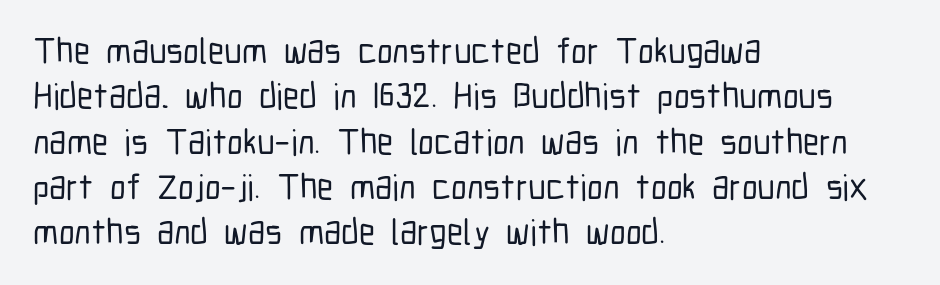
The typeface chosen for these lines omits serifs. The letters stand straight up with perfectly vertical stems. Horizontal alignment here is leftward, the default for most running prose. Just letters on the line, the space beneath them empty. In terms of letterspacing, this is plain default setting.
